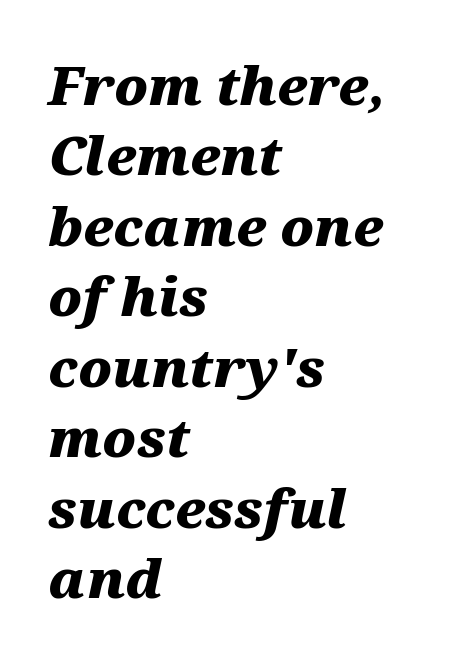
The image shows 53 px heavy, wide type, italic (leaning right); set left-aligned, normal line spacing (1.33x), normal letter spacing, not underlined; medium stroke contrast and a medium x-height.
